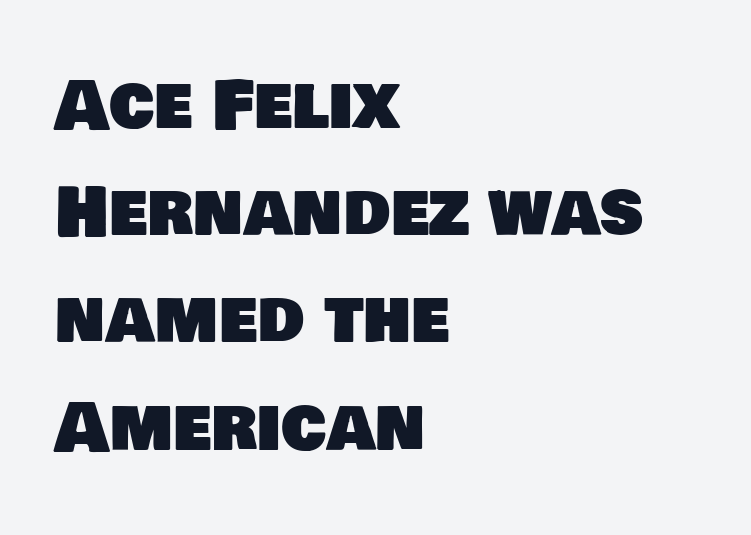
Q: Is the typeface a serif or a sans-serif typeface? A: Sans-serif.
Q: Is the text underlined? A: No.
Q: How is the paragraph aligned? A: Left-aligned.
Q: Is the spacing between letters normal or unusually wide? A: Normal.
Q: Is the spacing between lines tight, normal or loose? A: Normal.
Q: Width (condensed, normal, or wide)? A: Normal.
Q: Stroke contrast? A: Low.
Q: x-height? A: Large.
Q: Monospaced? A: No.
